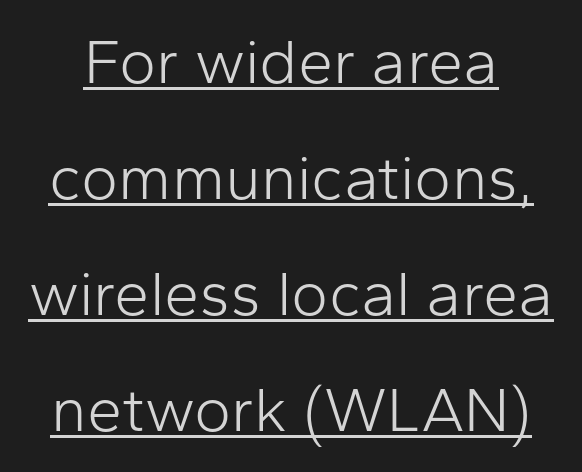
In designer terms, the underline attribute is active on this setting. Style check: upright. Note the varied advance widths — an 'i' is clearly narrower than an 'm'. Stem width sits at or under what a default text font uses. Nothing sits at the stroke ends, so this counts as sans-serif. Compared with typical body copy, the letter spacing here is the same.
